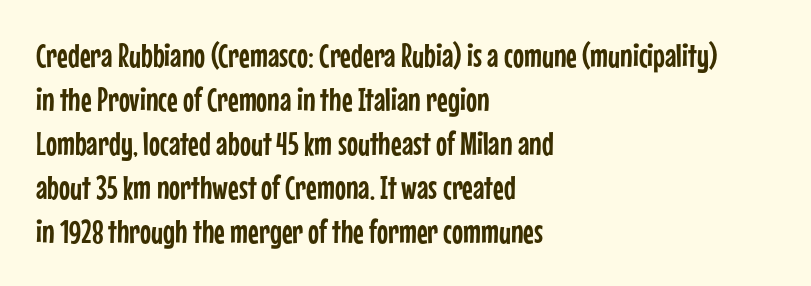
{"serif": "no", "italic": "no", "width": "condensed", "stroke_contrast": "low", "x_height": "medium", "monospaced": "no", "underline": "no", "align": "left", "line_spacing": "normal", "line_spacing_ratio": 1.33, "letter_spacing": "normal", "letter_spacing_em": 0.0, "glyph_px": 33}
